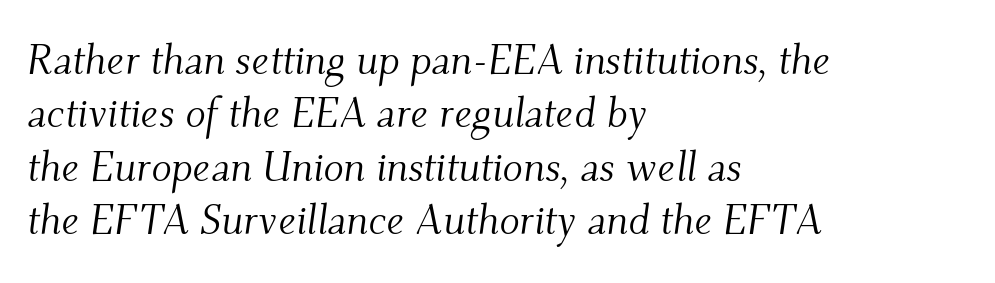
The image shows 42 px light serif type, italic (leaning right); set left-aligned, normal line spacing (1.27x), normal letter spacing, not underlined; medium stroke contrast and a small x-height.
